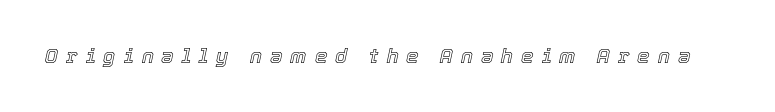
Q: Is the text italic (slanted)? A: Yes, it leans right by about 12 degrees.
Q: Is the text underlined? A: No.
Q: Is the spacing between letters normal or unusually wide? A: Unusually wide.
